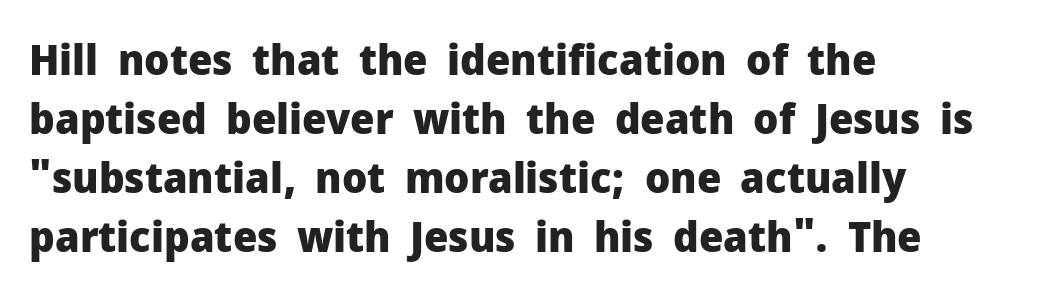
The image shows 43 px heavy sans-serif type, upright; set left-aligned, normal line spacing (1.37x), normal letter spacing, not underlined; low stroke contrast and a medium x-height.
